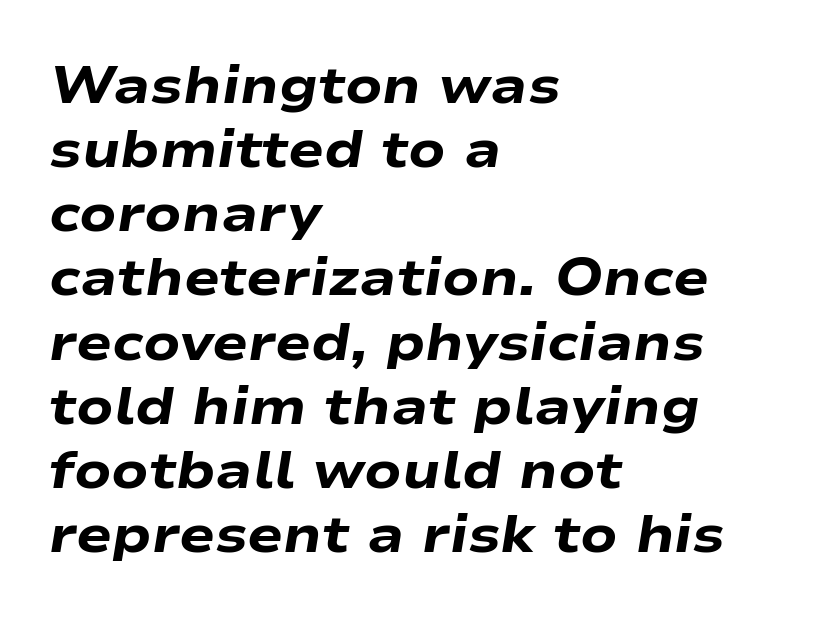
{"italic": "yes", "lean": "right", "slant_degrees": 9, "bold": "yes", "weight": "heavy", "width": "wide", "stroke_contrast": "low", "x_height": "medium", "monospaced": "no", "underline": "no", "align": "left", "line_spacing_ratio": 1.21, "letter_spacing": "normal", "letter_spacing_em": 0.0, "glyph_px": 53}
